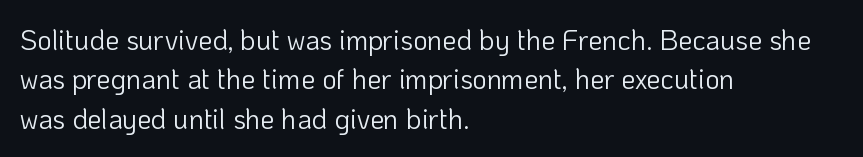
Q: Is the text bold? A: No.
Q: Is the text italic (slanted)? A: No, it is upright.
Q: Is the typeface a serif or a sans-serif typeface? A: Sans-serif.
Q: Is the text underlined? A: No.
Q: How is the paragraph aligned? A: Left-aligned.
Q: Is the spacing between letters normal or unusually wide? A: Normal.
Q: Is the spacing between lines tight, normal or loose? A: Normal.
Q: Width (condensed, normal, or wide)? A: Normal.
Q: Stroke contrast? A: Low.
Q: x-height? A: Medium.
Q: Monospaced? A: No.
